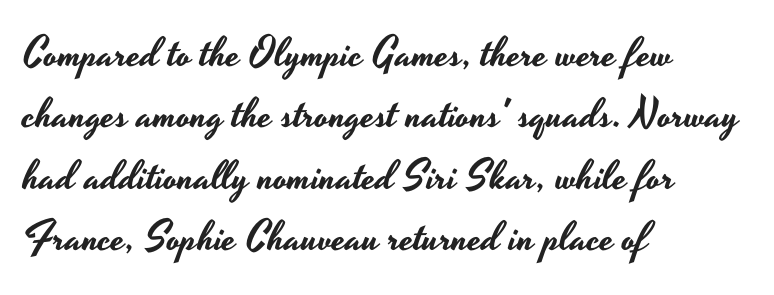
The image shows 41 px wide sans-serif type; set left-aligned, normal line spacing (1.5x), normal letter spacing, not underlined; low stroke contrast and a small x-height.
